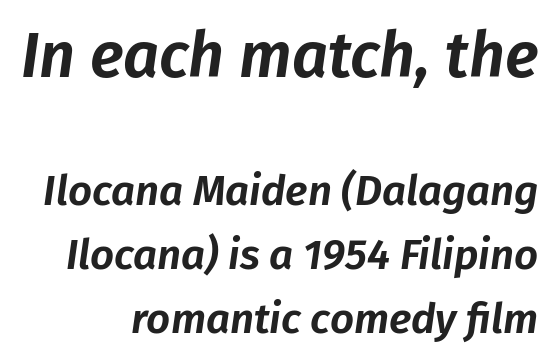
The image shows 63 px text type, italic (leaning right); set normal line spacing (1.53x), normal letter spacing, not underlined; the first (top) block is 1.5x larger; low stroke contrast and a medium x-height.
